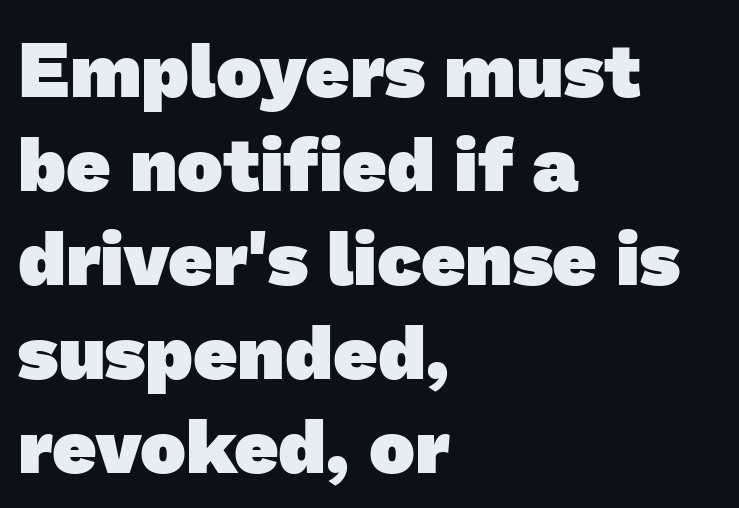
The image shows 77 px heavy sans-serif type; set left-aligned, line spacing 1.22x, normal letter spacing, not underlined; low stroke contrast and a medium x-height.
